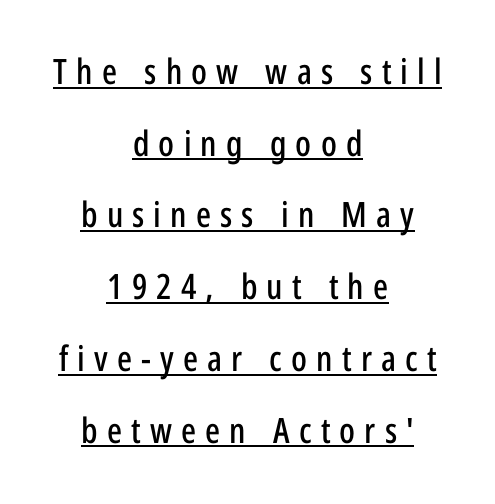
{"serif": "no", "italic": "no", "width": "condensed", "stroke_contrast": "low", "x_height": "medium", "monospaced": "no", "underline": "yes", "align": "center", "line_spacing": "loose", "line_spacing_ratio": 2.05, "letter_spacing": "wide", "letter_spacing_em": 0.26, "glyph_px": 35}
